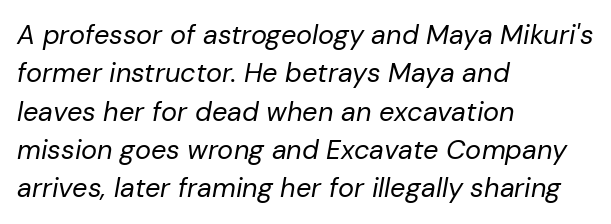
{"italic": "yes", "lean": "right", "slant_degrees": 10, "bold": "no", "underline": "no", "align": "left", "line_spacing": "normal", "line_spacing_ratio": 1.42, "letter_spacing": "normal", "letter_spacing_em": 0.0, "glyph_px": 27}
